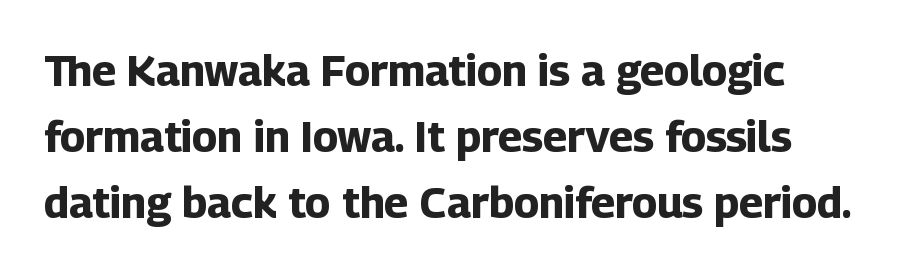
This sample uses plain, unmodified letter spacing. Short and long lines alike share a common starting point at left. Is the type bold? Yes — the strokes are clearly thick and heavy. If you measured baseline to baseline, you'd find a middling distance. Every character sits straight up, as roman type does. The words here are not underlined.
